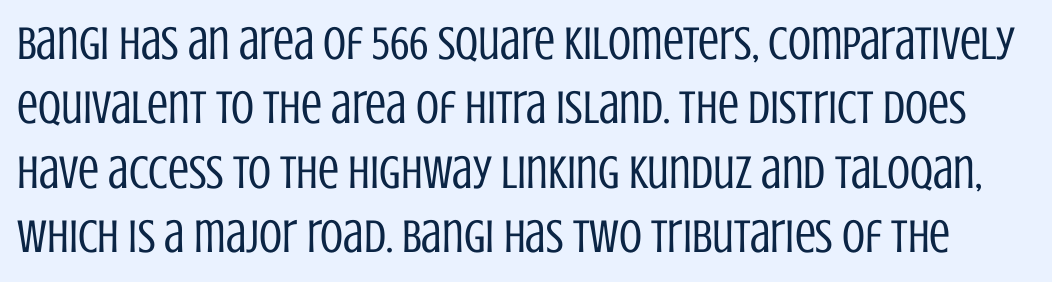
{"serif": "no", "italic": "no", "bold": "no", "weight": "regular", "width": "condensed", "stroke_contrast": "low", "x_height": "large", "monospaced": "no", "underline": "no", "line_spacing": "normal", "line_spacing_ratio": 1.37, "letter_spacing": "normal", "letter_spacing_em": 0.0, "glyph_px": 47}
